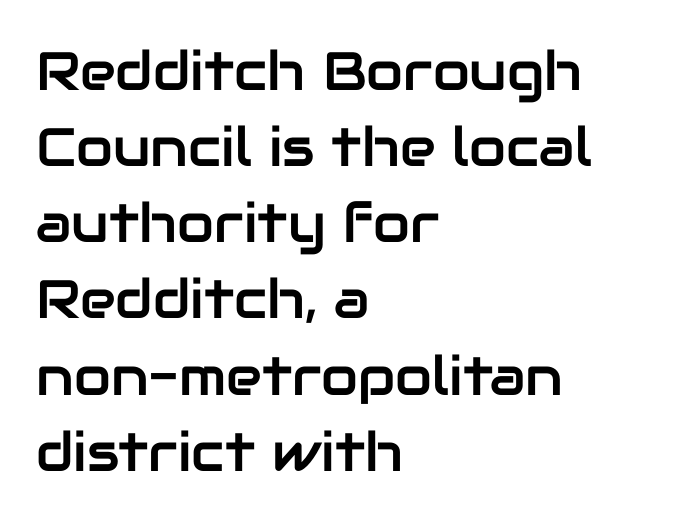
The typography opts for an upright posture over an oblique one. The leading is moderate, giving the passage an even texture. The passage shown is typed in a proportional face where columns would drift. A bare baseline throughout the passage. Default kerning and tracking; the words read as compact shapes. Leftover space on each line is placed entirely after the last word.
